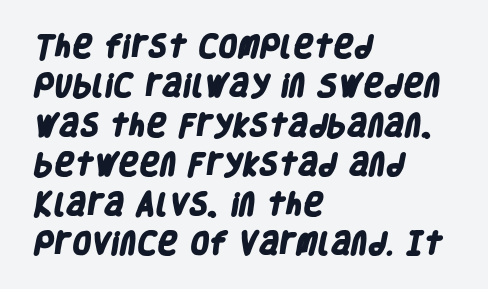
The letterforms sit shoulder to shoulder at normal distance. These words are printed bold, with thick strokes throughout. This sample is left-justified, so line endings fall wherever the words run out. Leading matches the norm, producing a regular column.
